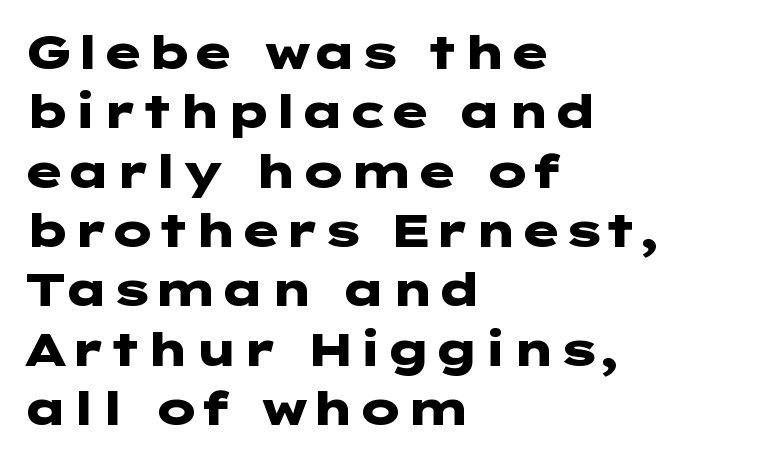
{"serif": "no", "italic": "no", "bold": "yes", "weight": "heavy", "width": "wide", "stroke_contrast": "low", "x_height": "medium", "underline": "no", "align": "left", "line_spacing": "normal", "line_spacing_ratio": 1.29, "letter_spacing": "normal", "letter_spacing_em": 0.0, "glyph_px": 46}
